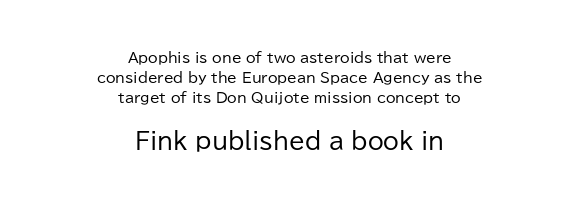
The image shows 23 px text type, upright; set centered, normal line spacing (1.42x), normal letter spacing, not underlined; the second (bottom) block is 1.64x larger.
